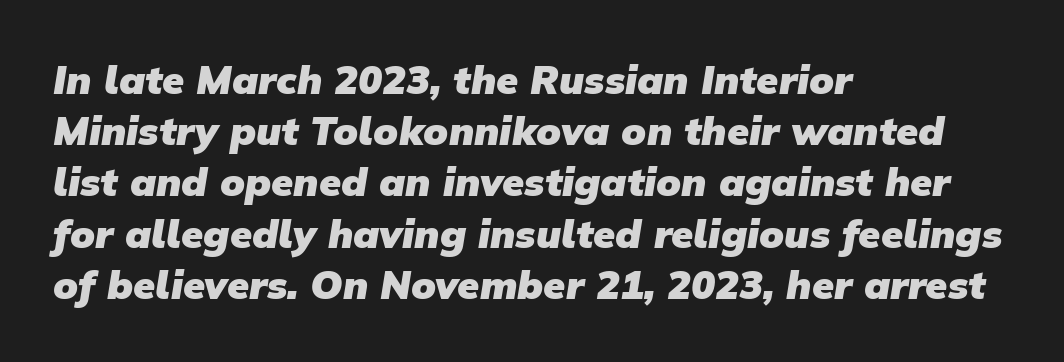
Check under the words: just untouched page. The letters advance in unequal steps, a hallmark of proportional type. Line beginnings align vertically; line endings do not. Pretty heavy lettering here — definitely bold. Horizontal bands of white between lines are of average thickness. The type is set solid horizontally, with unmodified tracking.
